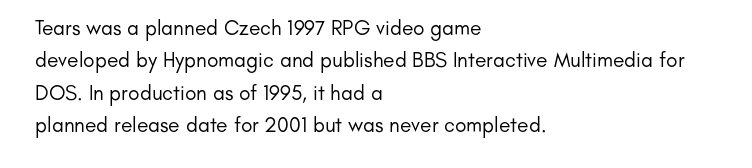
Q: Is the text bold? A: No.
Q: Is the text italic (slanted)? A: No, it is upright.
Q: Is the text underlined? A: No.
Q: How is the paragraph aligned? A: Left-aligned.
Q: Is the spacing between letters normal or unusually wide? A: Normal.
Q: Is the spacing between lines tight, normal or loose? A: Normal.
